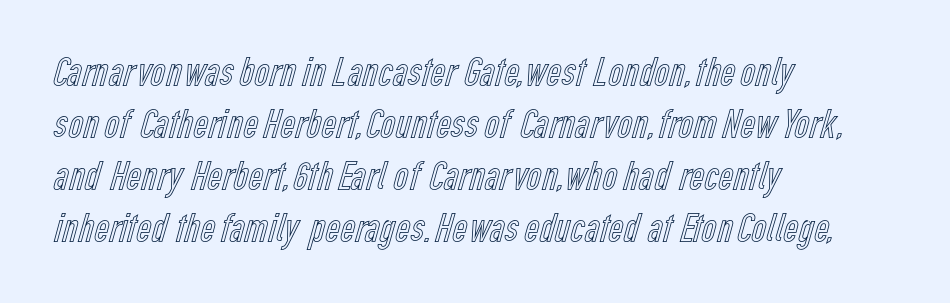
{"width": "condensed", "x_height": "medium", "monospaced": "no", "underline": "no", "align": "left", "line_spacing": "normal", "line_spacing_ratio": 1.27, "letter_spacing": "normal", "letter_spacing_em": 0.0, "glyph_px": 41}
